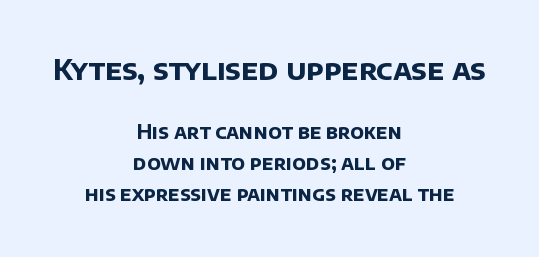
Q: Is the text bold? A: Yes.
Q: Is the typeface a serif or a sans-serif typeface? A: Sans-serif.
Q: Is the text underlined? A: No.
Q: How is the paragraph aligned? A: Centered.
Q: Is the spacing between letters normal or unusually wide? A: Normal.
Q: Is the spacing between lines tight, normal or loose? A: Normal.
Q: Which block of text is set in a larger size, the first (top) or the second (bottom)? A: The first (top) one.
Q: Width (condensed, normal, or wide)? A: Normal.
Q: Stroke contrast? A: Low.
Q: x-height? A: Large.
Q: Monospaced? A: No.
